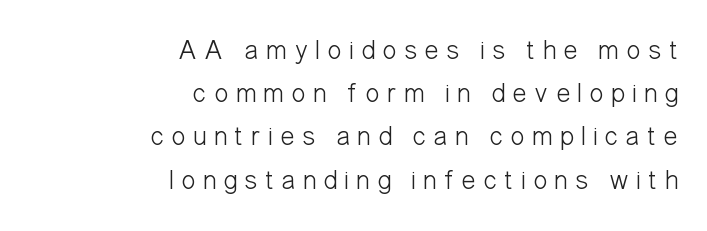
The tracking jumps out immediately: characters are airy and widely separated. The letters stand straight up with perfectly vertical stems. The block of text has a typical density, with ordinary space between rows. A quiet, ordinary-to-light weight characterises the typeface. A clean baseline with only descenders dipping below it.
